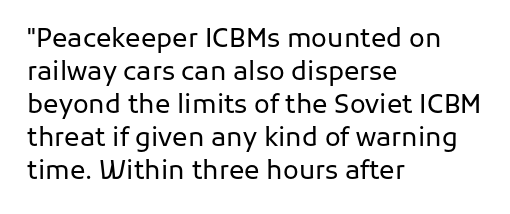
The image shows 26 px text type, upright; set left-aligned, normal line spacing (1.27x), normal letter spacing, not underlined.
